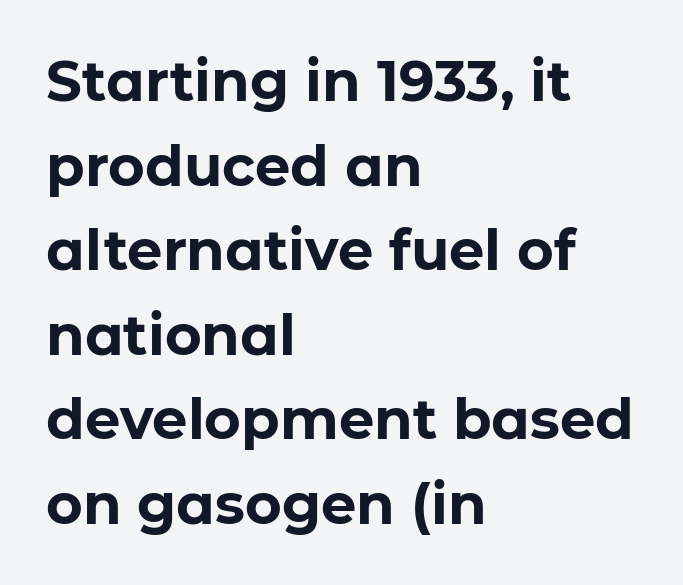
{"serif": "no", "italic": "no", "bold": "yes", "weight": "bold", "width": "normal", "stroke_contrast": "low", "x_height": "medium", "monospaced": "no", "underline": "no", "align": "left", "line_spacing": "normal", "line_spacing_ratio": 1.51, "letter_spacing": "normal", "letter_spacing_em": 0.0, "glyph_px": 56}
